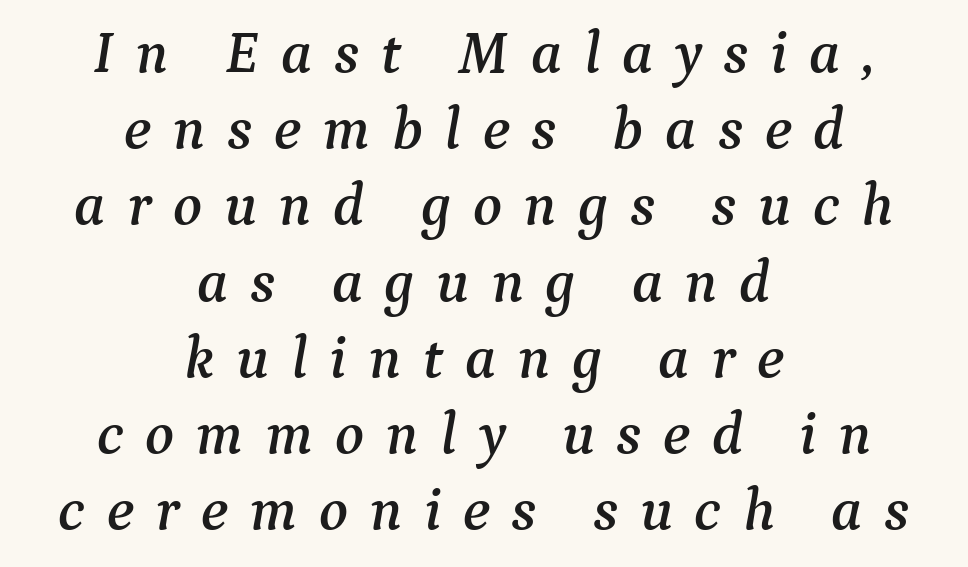
The image shows 60 px serif type, italic (leaning right); set centered, normal line spacing (1.27x), unusually wide letter spacing (+0.36 em), not underlined; medium stroke contrast and a medium x-height.
